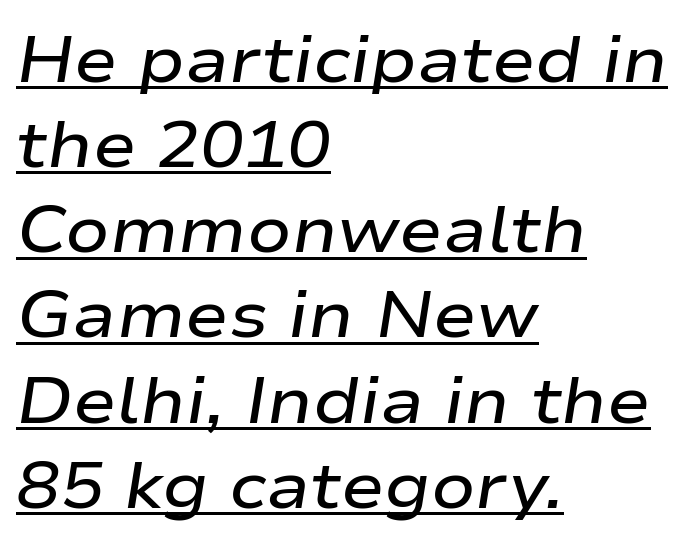
{"italic": "yes", "lean": "right", "slant_degrees": 9, "bold": "semi", "weight": "semibold", "width": "wide", "stroke_contrast": "low", "x_height": "medium", "monospaced": "no", "underline": "yes", "align": "left", "line_spacing": "normal", "line_spacing_ratio": 1.31, "letter_spacing": "normal", "letter_spacing_em": 0.0, "glyph_px": 65}
